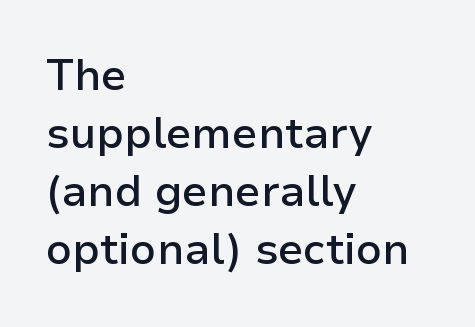
Vertically, the passage feels balanced, rows spaced as you'd expect. What weight is shown? A semibold, between regular and bold. Style check: upright. Every row of glyphs begins at an identical x-position on the left. Think of a printed novel: that variable character pitch is what you see here. There is no visible air inserted between adjacent glyphs.
